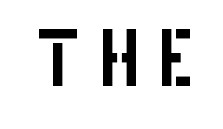
{"serif": "no", "italic": "no", "width": "condensed", "stroke_contrast": "low", "x_height": "large", "monospaced": "no", "underline": "no", "letter_spacing": "wide", "letter_spacing_em": 0.22, "glyph_px": 75}
